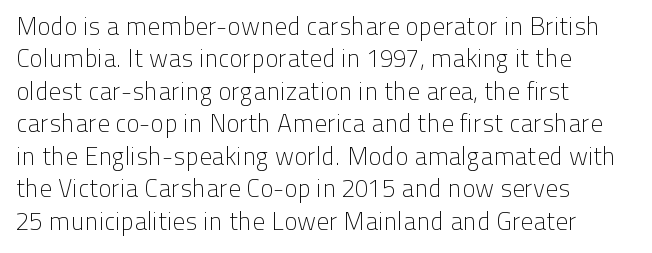
Q: Is the text bold? A: No.
Q: Is the text italic (slanted)? A: No, it is upright.
Q: Is the text underlined? A: No.
Q: How is the paragraph aligned? A: Left-aligned.
Q: Is the spacing between letters normal or unusually wide? A: Normal.
Q: Is the spacing between lines tight, normal or loose? A: Normal.
